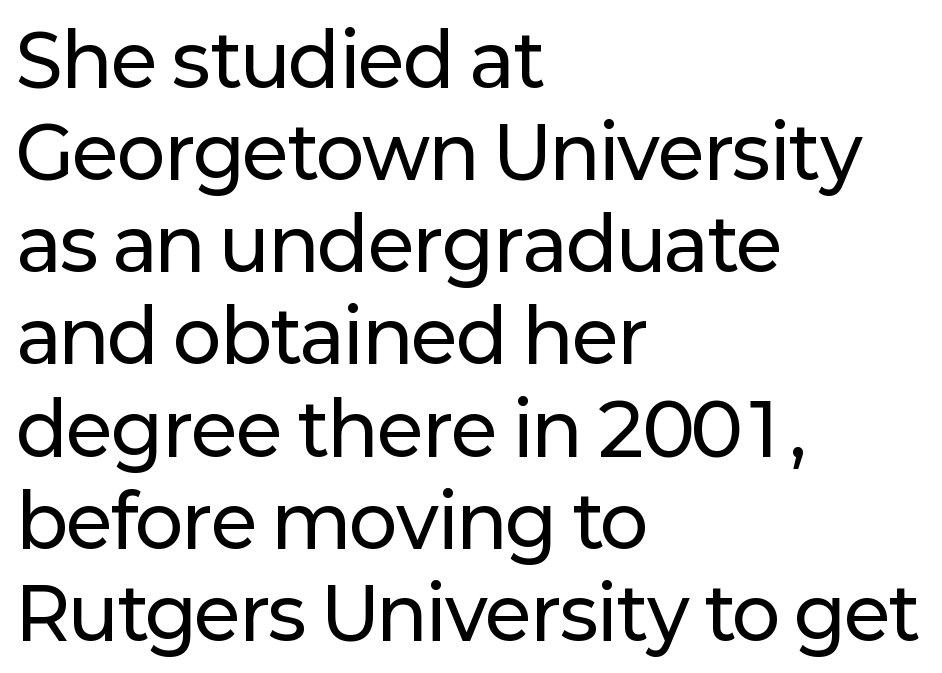
These lines are rendered in a variable-pitch font. Observe the ordinary spacing: letters are neighbours, not strangers. Posture: upright roman. The rows are spaced the way most documents space them.
